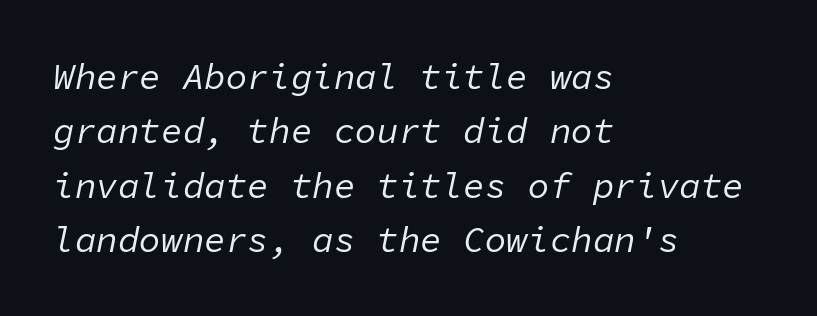
You could count columns in this text — the font is strictly monospaced. This reads as an unemphasized weight, regular at the heaviest. Words appear dense and cohesive because spacing is normal. Any mark beneath the type? The region is blank. In terms of posture, this sample is oblique.
